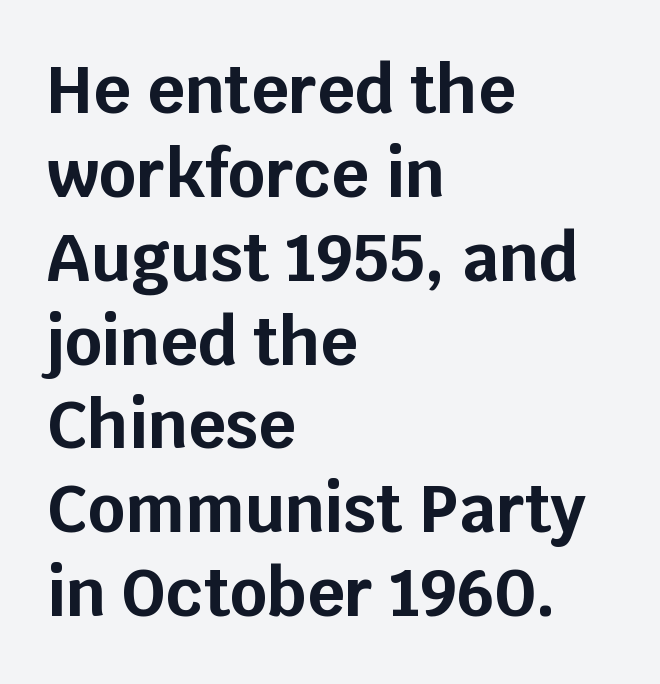
Q: Is the text bold? A: Yes.
Q: Is the text italic (slanted)? A: No, it is upright.
Q: Is the typeface a serif or a sans-serif typeface? A: Sans-serif.
Q: Is the text underlined? A: No.
Q: How is the paragraph aligned? A: Left-aligned.
Q: Is the spacing between letters normal or unusually wide? A: Normal.
Q: Is the spacing between lines tight, normal or loose? A: Normal.
Q: Width (condensed, normal, or wide)? A: Normal.
Q: Stroke contrast? A: Low.
Q: x-height? A: Large.
Q: Monospaced? A: No.
